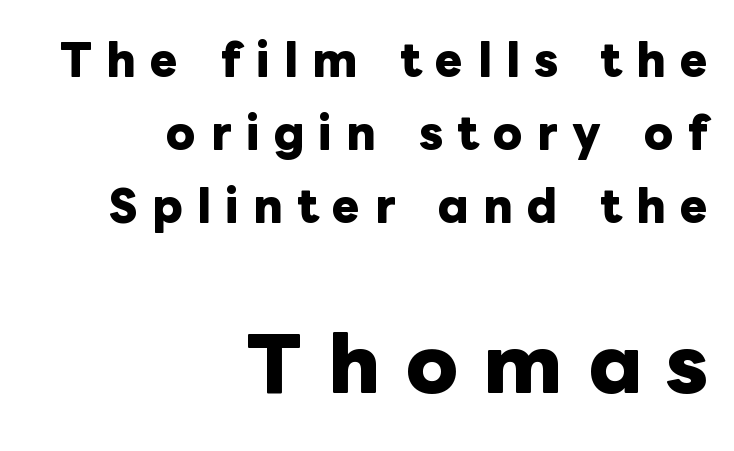
This is roman type, the default non-slanted kind. Underline: absent. Honestly, the letter spacing is so wide it's the main thing you notice. The passage shown is typed in a proportional face where columns would drift.
